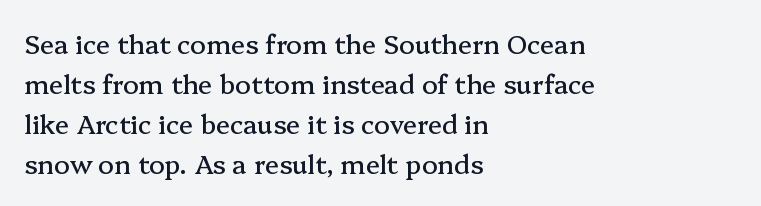
Descender tails drop into unmarked territory. Each word holds together tightly as a unit, with standard inter-letter gaps. Style check: upright. A student would call this left alignment; a typographer would say flush left, rag right. If you measured baseline to baseline, you'd find a middling distance.
